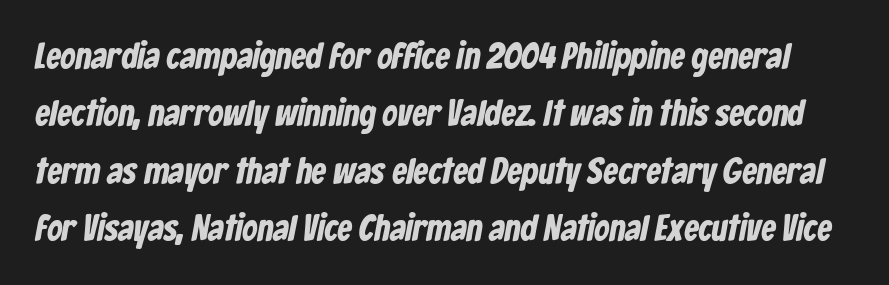
Quick note: interline space is typical. Looks like regular typesetting: each glyph gets only the width it needs. Nobody drew a line under any word here. Grotesque or geometric, the face here clearly has no serifs. Each glyph is drawn with heavy, bold strokes. The type is set solid horizontally, with unmodified tracking.
